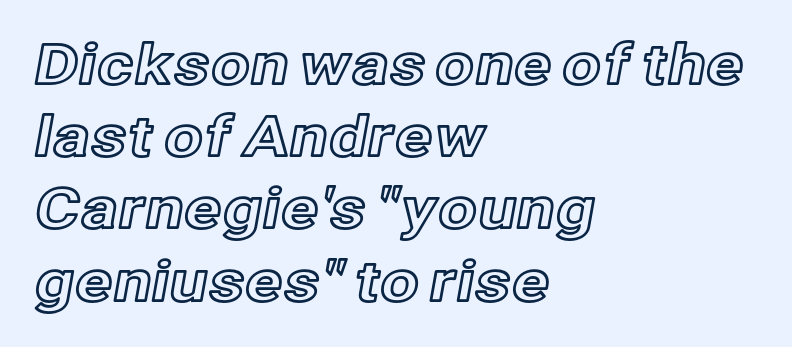
The image shows 56 px text type; set left-aligned, normal line spacing (1.29x), normal letter spacing, not underlined; a medium x-height.
